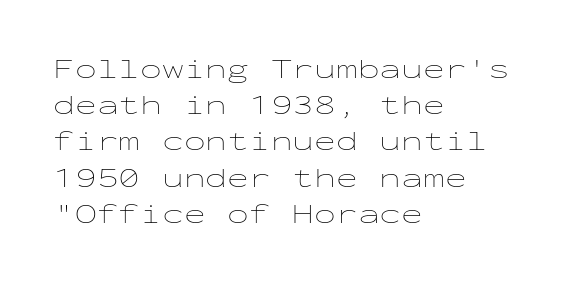
{"italic": "no", "bold": "no", "weight": "thin", "width": "wide", "stroke_contrast": "low", "x_height": "medium", "monospaced": "yes", "underline": "no", "align": "left", "line_spacing": "normal", "line_spacing_ratio": 1.25, "letter_spacing": "normal", "letter_spacing_em": 0.0, "glyph_px": 29}
